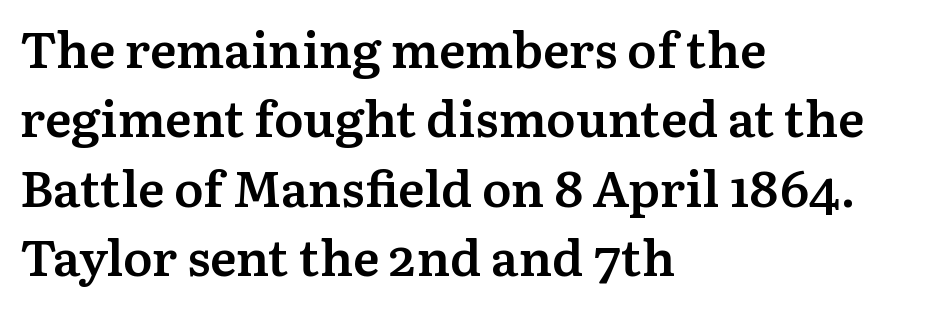
{"serif": "yes", "italic": "no", "bold": "semi", "weight": "semibold", "width": "normal", "stroke_contrast": "medium", "x_height": "medium", "monospaced": "no", "underline": "no", "align": "left", "line_spacing": "normal", "line_spacing_ratio": 1.39, "letter_spacing": "normal", "letter_spacing_em": 0.0, "glyph_px": 50}
